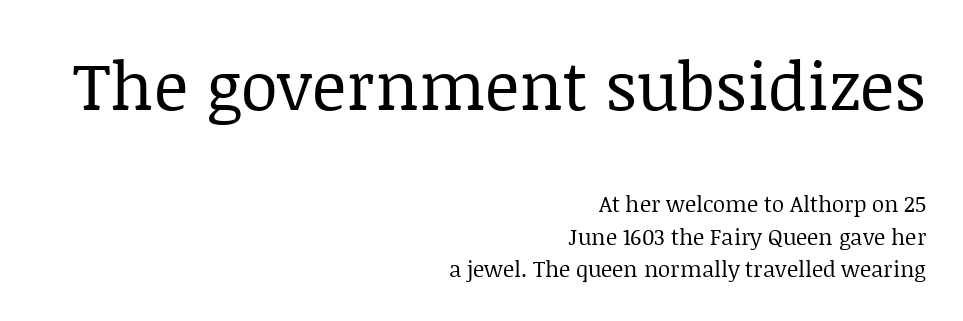
A roman cut, with each character standing at attention. Regarding serifs, this sample has them. The weight would be labelled regular, book, light, or lighter still. This sample is right-justified, so line beginnings fall wherever the words allow. Bare-footed words on every line.
